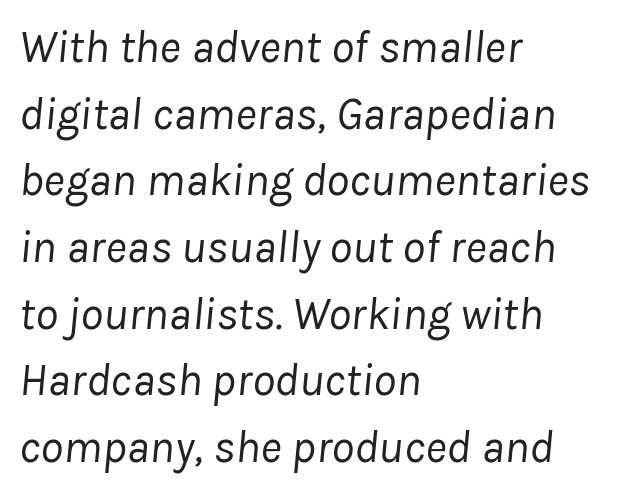
{"italic": "yes", "lean": "right", "slant_degrees": 8, "bold": "no", "weight": "regular", "width": "normal", "stroke_contrast": "low", "x_height": "medium", "monospaced": "no", "underline": "no", "align": "left", "line_spacing": "normal", "line_spacing_ratio": 1.45, "letter_spacing": "normal", "letter_spacing_em": 0.0, "glyph_px": 46}
